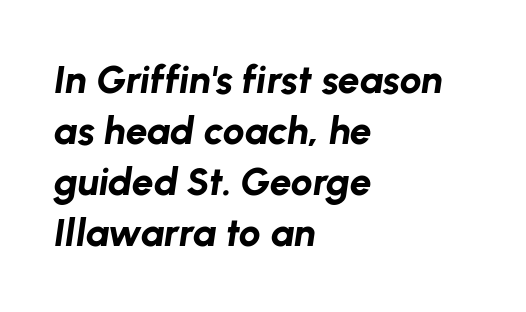
Typesetter's note: full bold, strokes at maximum text heaviness. Each row of text sits above clean, open space. The rendering uses natural spacing where letterforms have individual widths. The whole block is typeset with a tilt. The type is set solid horizontally, with unmodified tracking. Alignment: flush left.
